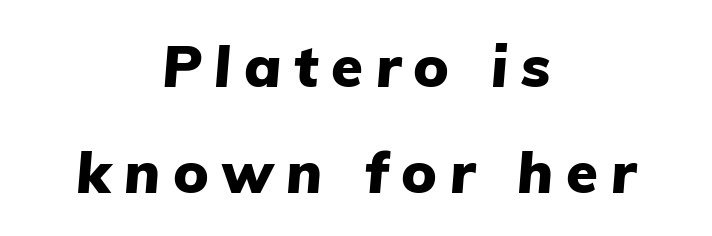
{"italic": "yes", "lean": "right", "slant_degrees": 5, "bold": "yes", "weight": "heavy", "width": "normal", "stroke_contrast": "low", "x_height": "medium", "monospaced": "no", "underline": "no", "align": "center", "line_spacing_ratio": 1.82, "letter_spacing": "wide", "letter_spacing_em": 0.22, "glyph_px": 58}
